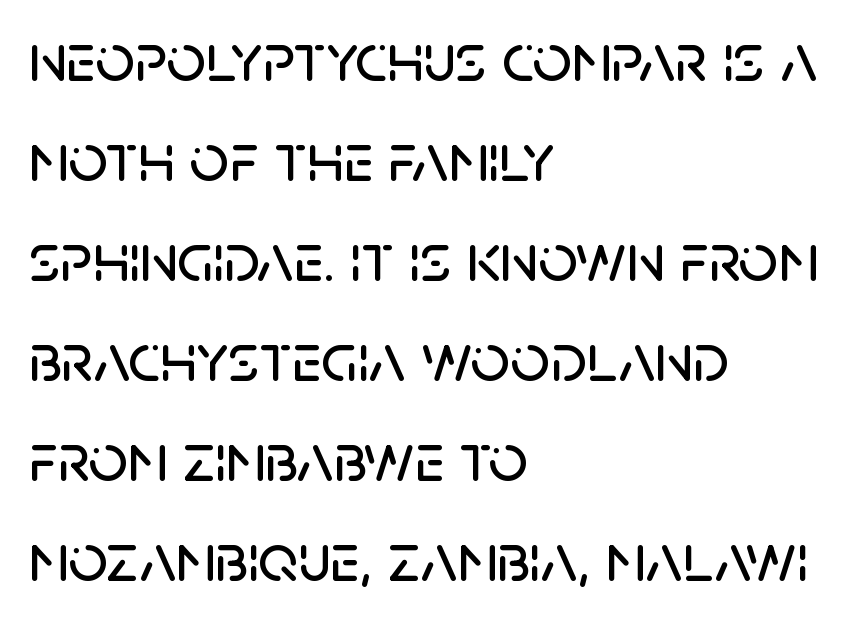
Q: Is the text italic (slanted)? A: No, it is upright.
Q: Is the typeface a serif or a sans-serif typeface? A: Sans-serif.
Q: Is the text underlined? A: No.
Q: How is the paragraph aligned? A: Left-aligned.
Q: Is the spacing between letters normal or unusually wide? A: Normal.
Q: Is the spacing between lines tight, normal or loose? A: Normal.
Q: Width (condensed, normal, or wide)? A: Normal.
Q: Stroke contrast? A: Low.
Q: x-height? A: Large.
Q: Monospaced? A: No.
